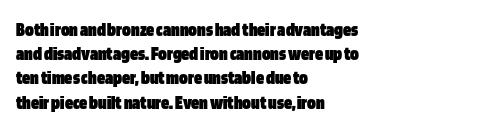
Q: Is the text bold? A: Yes.
Q: Is the text italic (slanted)? A: No, it is upright.
Q: Is the text underlined? A: No.
Q: How is the paragraph aligned? A: Left-aligned.
Q: Is the spacing between letters normal or unusually wide? A: Normal.
